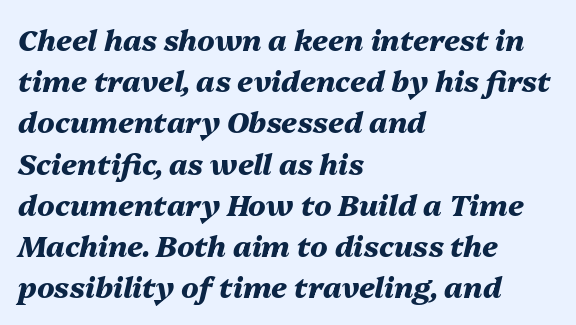
The image shows 29 px heavy type, italic (leaning right); set left-aligned, normal line spacing (1.42x), normal letter spacing, not underlined; medium stroke contrast and a medium x-height.
